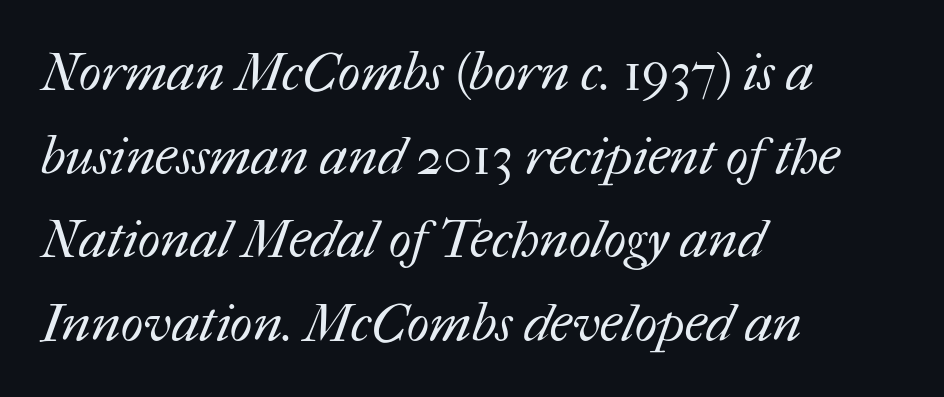
Q: Is the text bold? A: No.
Q: Is the text underlined? A: No.
Q: How is the paragraph aligned? A: Left-aligned.
Q: Is the spacing between letters normal or unusually wide? A: Normal.
Q: Is the spacing between lines tight, normal or loose? A: Normal.
Q: Width (condensed, normal, or wide)? A: Normal.
Q: Stroke contrast? A: Medium.
Q: x-height? A: Medium.
Q: Monospaced? A: No.
